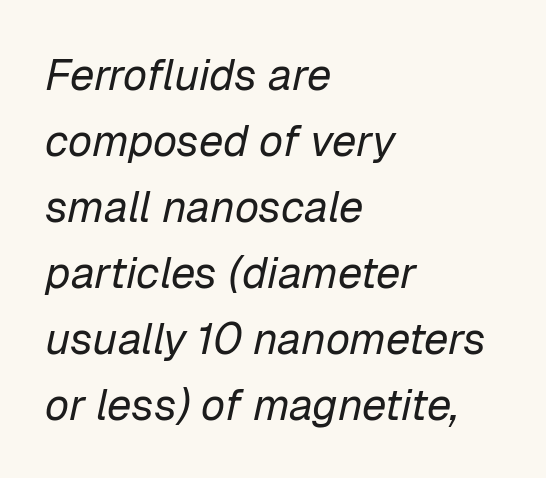
The image shows 44 px regular-weight type, italic (leaning right); set left-aligned, normal line spacing (1.5x), normal letter spacing, not underlined; low stroke contrast and a medium x-height.
